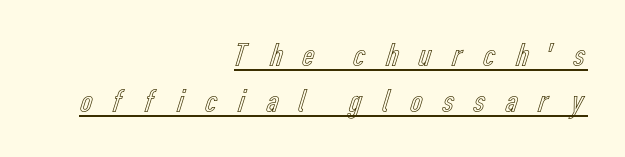
{"width": "condensed", "x_height": "medium", "monospaced": "no", "underline": "yes", "align": "right", "line_spacing": "normal", "line_spacing_ratio": 1.35, "letter_spacing": "wide", "letter_spacing_em": 0.49, "glyph_px": 34}
